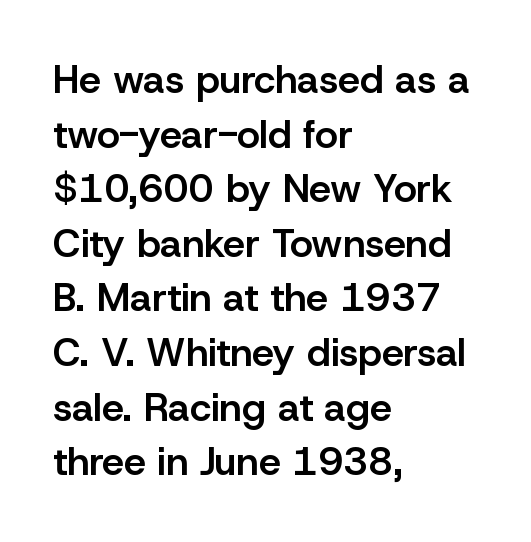
Q: Is the text bold? A: Semi-bold.
Q: Is the text italic (slanted)? A: No, it is upright.
Q: Is the typeface a serif or a sans-serif typeface? A: Sans-serif.
Q: Is the text underlined? A: No.
Q: How is the paragraph aligned? A: Left-aligned.
Q: Is the spacing between letters normal or unusually wide? A: Normal.
Q: Is the spacing between lines tight, normal or loose? A: Normal.
Q: Width (condensed, normal, or wide)? A: Normal.
Q: Stroke contrast? A: Low.
Q: x-height? A: Medium.
Q: Monospaced? A: No.
